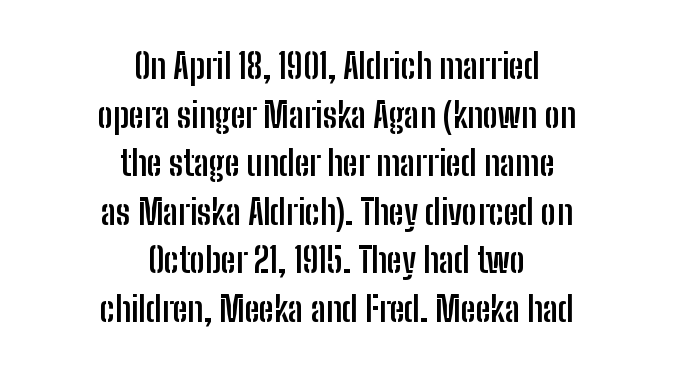
The image shows 34 px semibold, condensed sans-serif type, upright; set centered, normal line spacing (1.43x), normal letter spacing, not underlined; low stroke contrast and a medium x-height.
